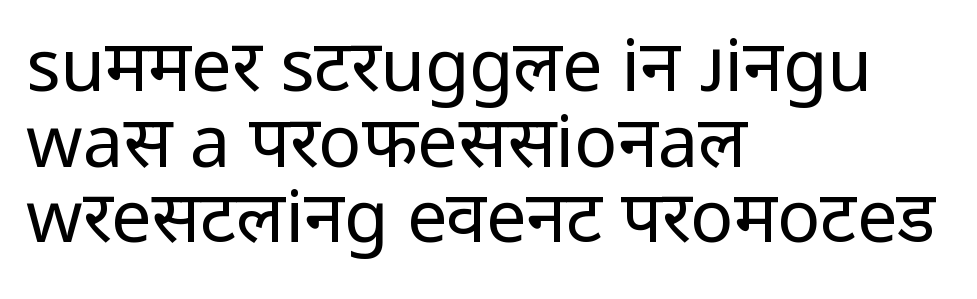
Q: Is the text bold? A: No.
Q: Is the text italic (slanted)? A: No, it is upright.
Q: Is the typeface a serif or a sans-serif typeface? A: Sans-serif.
Q: Is the text underlined? A: No.
Q: How is the paragraph aligned? A: Left-aligned.
Q: Is the spacing between letters normal or unusually wide? A: Normal.
Q: Is the spacing between lines tight, normal or loose? A: Tight.
Q: Width (condensed, normal, or wide)? A: Normal.
Q: Stroke contrast? A: Low.
Q: x-height? A: Medium.
Q: Monospaced? A: No.
